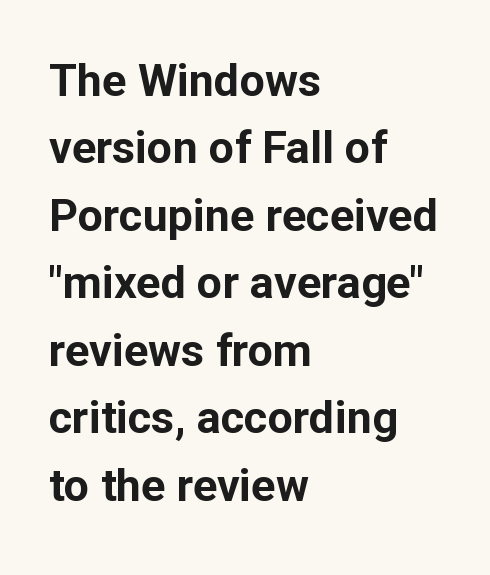
{"serif": "no", "italic": "no", "bold": "yes", "weight": "bold", "width": "normal", "stroke_contrast": "low", "x_height": "medium", "monospaced": "no", "underline": "no", "align": "left", "line_spacing": "normal", "line_spacing_ratio": 1.5, "letter_spacing": "normal", "letter_spacing_em": 0.0, "glyph_px": 45}
